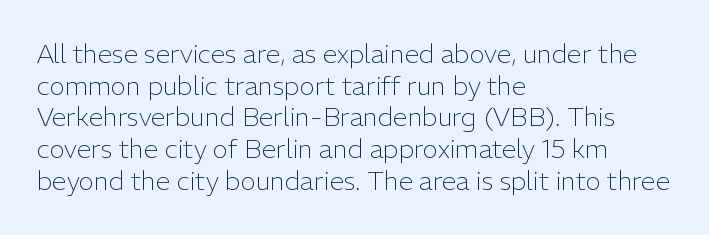
Q: Is the text bold? A: No.
Q: Is the text italic (slanted)? A: No, it is upright.
Q: Is the text underlined? A: No.
Q: How is the paragraph aligned? A: Left-aligned.
Q: Is the spacing between letters normal or unusually wide? A: Normal.
